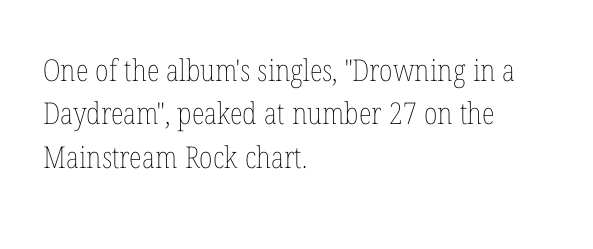
Q: Is the text bold? A: No.
Q: Is the text italic (slanted)? A: No, it is upright.
Q: Is the text underlined? A: No.
Q: How is the paragraph aligned? A: Left-aligned.
Q: Is the spacing between letters normal or unusually wide? A: Normal.
Q: Is the spacing between lines tight, normal or loose? A: Normal.
Q: Width (condensed, normal, or wide)? A: Condensed.
Q: Stroke contrast? A: Low.
Q: x-height? A: Medium.
Q: Monospaced? A: No.
